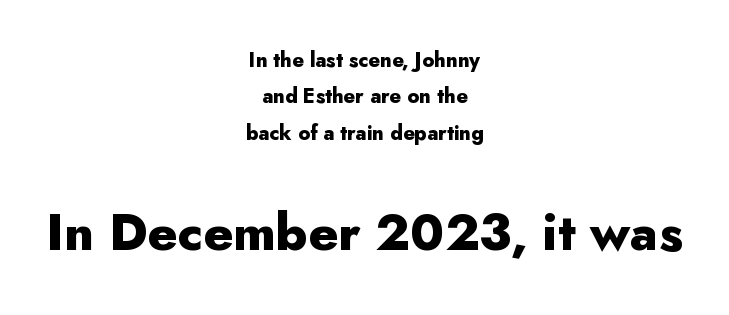
{"serif": "no", "italic": "no", "bold": "yes", "weight": "heavy", "width": "normal", "stroke_contrast": "low", "x_height": "small", "monospaced": "no", "underline": "no", "align": "center", "line_spacing_ratio": 1.82, "letter_spacing": "normal", "letter_spacing_em": 0.0, "larger_block": "second", "size_ratio": 2.55, "glyph_px": 51}
